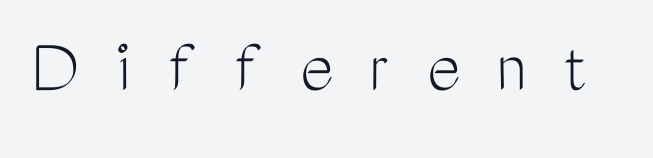
Q: Is the text bold? A: No.
Q: Is the text italic (slanted)? A: No, it is upright.
Q: Is the typeface a serif or a sans-serif typeface? A: Sans-serif.
Q: Is the text underlined? A: No.
Q: Is the spacing between letters normal or unusually wide? A: Unusually wide.
Q: Width (condensed, normal, or wide)? A: Condensed.
Q: Stroke contrast? A: Medium.
Q: x-height? A: Medium.
Q: Monospaced? A: No.
